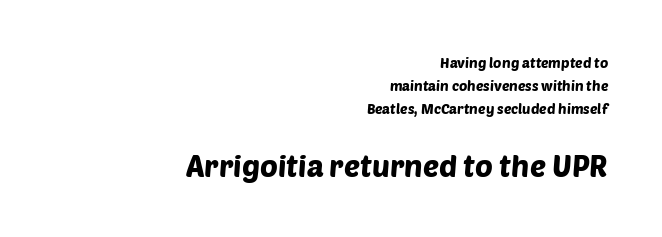
The block sitting lower on the canvas is the one with enlarged characters. You can tell from the bare stems that sans-serif type was used. Interline gaps are of average width in this sample. Glance below the letters and you will spot only blank space.
